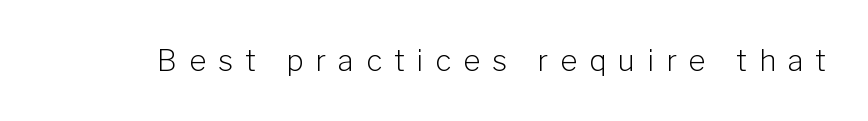
Q: Is the text bold? A: No.
Q: Is the text italic (slanted)? A: No, it is upright.
Q: Is the typeface a serif or a sans-serif typeface? A: Sans-serif.
Q: Is the text underlined? A: No.
Q: Is the spacing between letters normal or unusually wide? A: Unusually wide.
Q: Width (condensed, normal, or wide)? A: Normal.
Q: Stroke contrast? A: Low.
Q: x-height? A: Medium.
Q: Monospaced? A: No.
